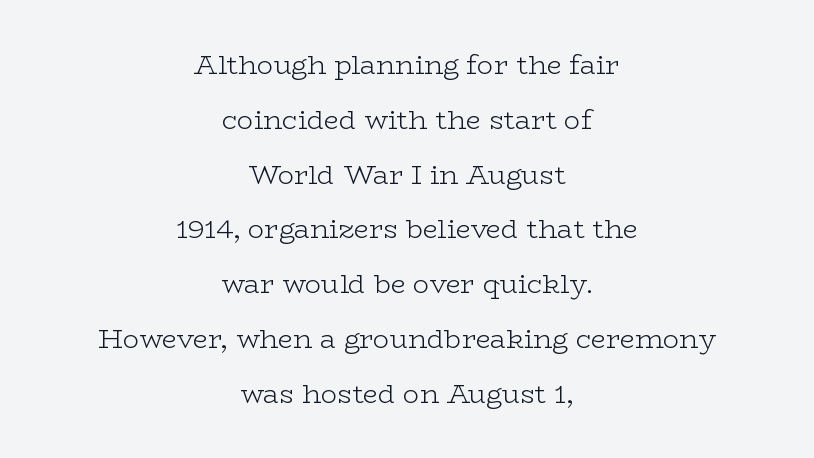
Standard letterfit; no display-style spreading of the glyphs. The letters stand upright; this is a roman face. Horizontally, the lines are justified to the midpoint only. Glance below the letters and you will spot only blank space. A quiet, ordinary-to-light weight characterises the typeface. Successive baselines arrive slowly, with a big drop between each.
